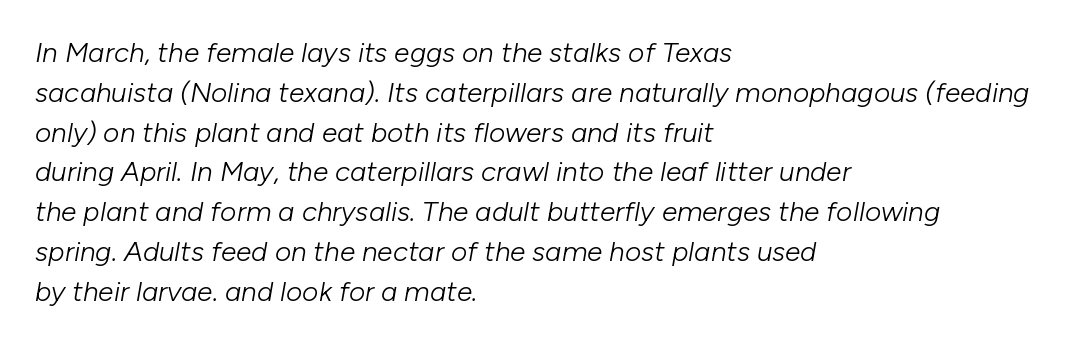
{"italic": "yes", "lean": "right", "slant_degrees": 10, "bold": "no", "weight": "light", "width": "normal", "stroke_contrast": "low", "x_height": "medium", "monospaced": "no", "underline": "no", "align": "left", "line_spacing": "normal", "line_spacing_ratio": 1.42, "letter_spacing": "normal", "letter_spacing_em": 0.0, "glyph_px": 28}
